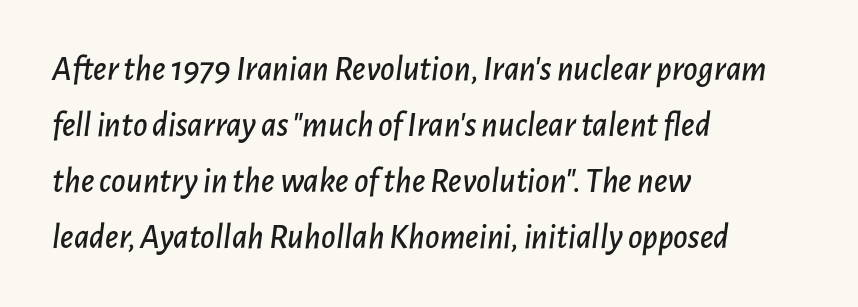
Q: Is the text italic (slanted)? A: Yes, it leans right by about 7 degrees.
Q: Is the text underlined? A: No.
Q: How is the paragraph aligned? A: Left-aligned.
Q: Is the spacing between letters normal or unusually wide? A: Normal.
Q: Is the spacing between lines tight, normal or loose? A: Normal.
Q: Width (condensed, normal, or wide)? A: Normal.
Q: Stroke contrast? A: Low.
Q: x-height? A: Medium.
Q: Monospaced? A: No.
